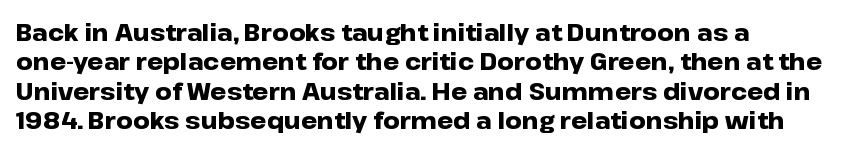
The image shows 23 px bold type, upright; set normal line spacing (1.28x), normal letter spacing, not underlined.
